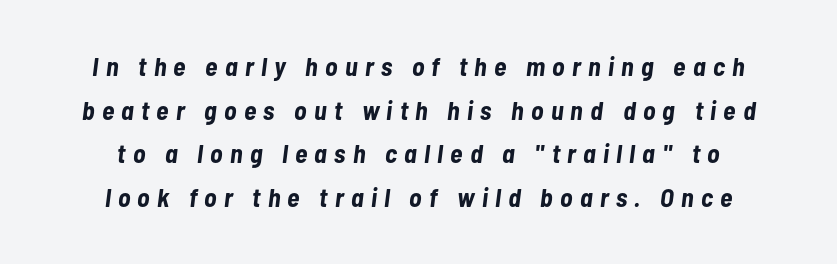
The image shows 26 px bold type, italic (leaning right); set normal line spacing (1.68x), unusually wide letter spacing (+0.28 em), not underlined.
